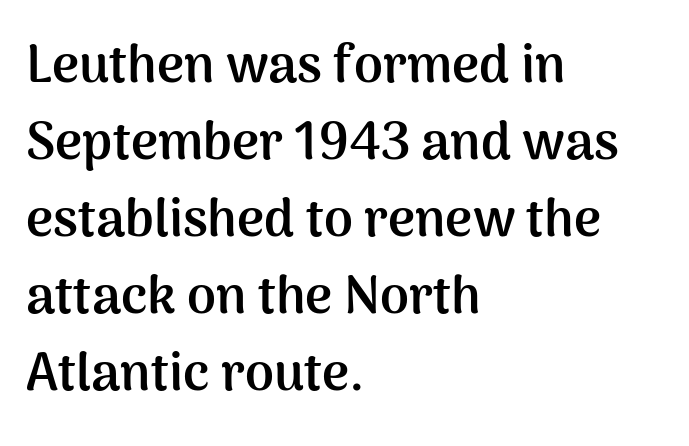
These lines are rendered in a variable-pitch font. Alignment: flush left. Typographically, this falls in the sans-serif category. Students, observe: this is what conventionally led text looks like. These words are printed bold, with thick strokes throughout. This sample uses an upright cut, with every glyph sitting square on the baseline.
